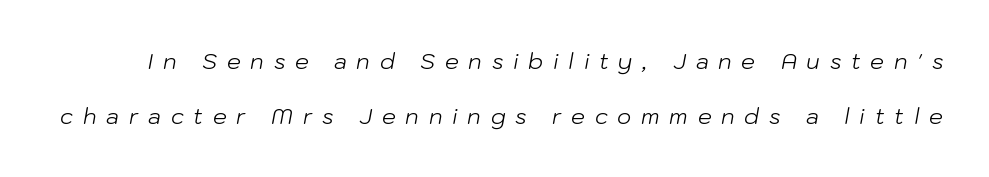
{"italic": "yes", "lean": "right", "slant_degrees": 10, "bold": "no", "underline": "no", "line_spacing": "loose", "line_spacing_ratio": 2.49, "letter_spacing": "wide", "letter_spacing_em": 0.44, "glyph_px": 22}
